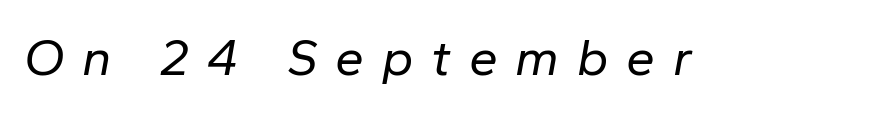
The image shows 52 px regular-weight type, italic (leaning right); set unusually wide letter spacing (+0.34 em), not underlined; low stroke contrast and a medium x-height.
